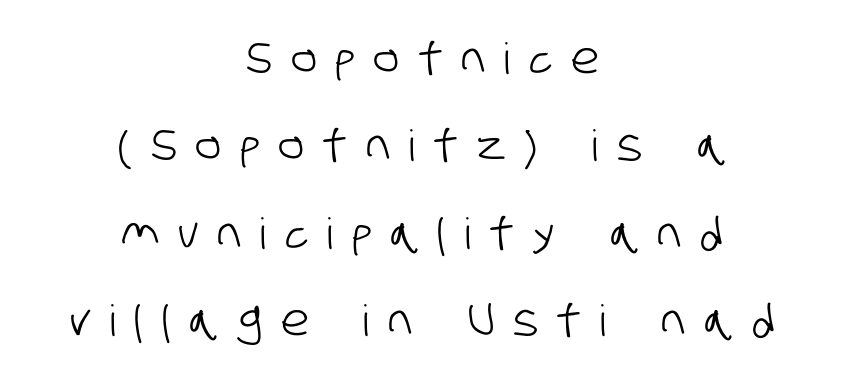
The image shows 43 px condensed sans-serif type; set centered, loose line spacing (2.03x), unusually wide letter spacing (+0.44 em), not underlined; low stroke contrast and a large x-height.
